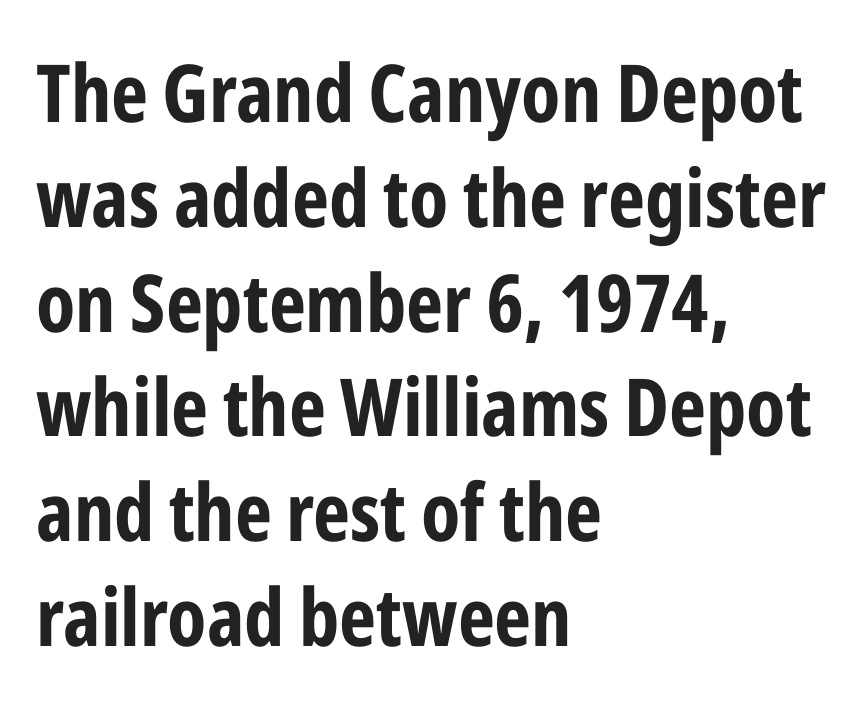
{"serif": "no", "italic": "no", "bold": "yes", "weight": "bold", "width": "condensed", "stroke_contrast": "low", "x_height": "medium", "monospaced": "no", "underline": "no", "align": "left", "line_spacing": "normal", "line_spacing_ratio": 1.31, "letter_spacing": "normal", "letter_spacing_em": 0.0, "glyph_px": 80}
